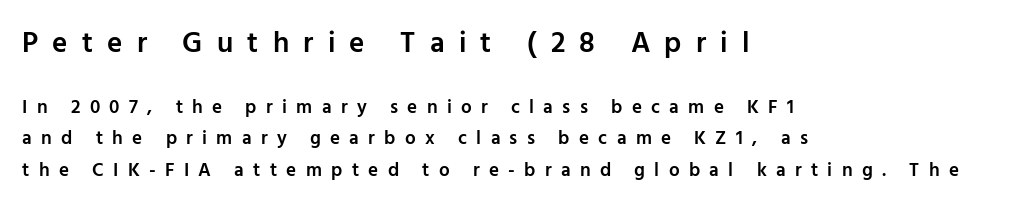
{"serif": "no", "italic": "no", "bold": "semi", "weight": "semibold", "width": "normal", "stroke_contrast": "low", "x_height": "medium", "monospaced": "no", "underline": "no", "align": "left", "line_spacing": "normal", "line_spacing_ratio": 1.65, "letter_spacing": "wide", "letter_spacing_em": 0.49, "larger_block": "first", "size_ratio": 1.53, "glyph_px": 29}
